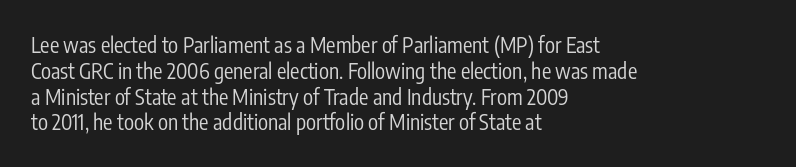
The image shows 21 px text type, upright; set left-aligned, line spacing 1.23x, normal letter spacing, not underlined.
